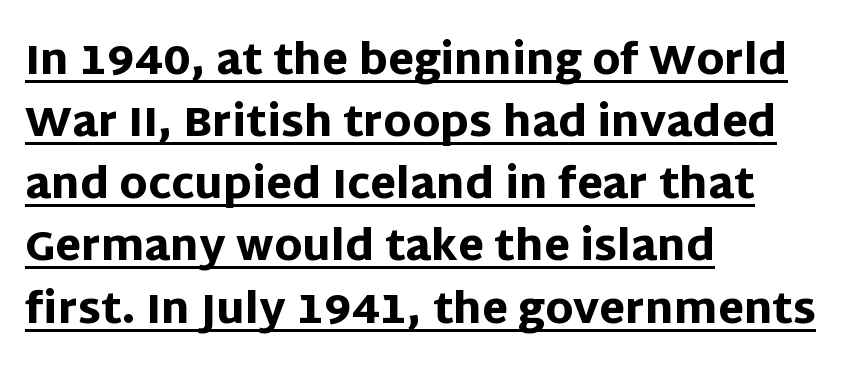
The image shows 42 px heavy sans-serif type, upright; set left-aligned, normal line spacing (1.48x), normal letter spacing, underlined; low stroke contrast and a large x-height.
